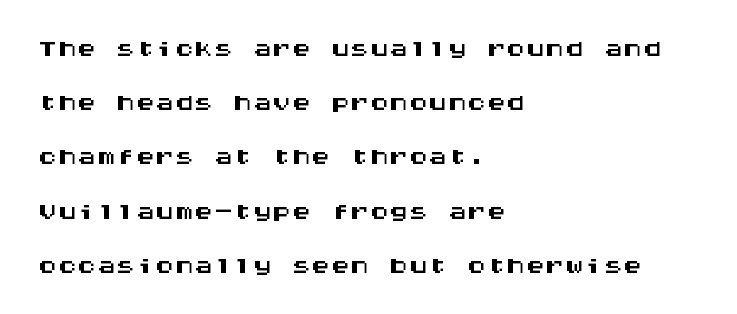
The image shows 39 px wide sans-serif type, upright, monospaced; set left-aligned, normal line spacing (1.39x), normal letter spacing, not underlined; medium stroke contrast and a large x-height.
